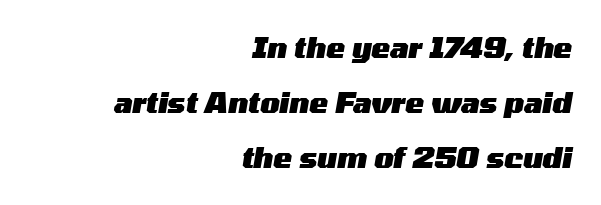
The image shows 28 px heavy, wide type, italic (leaning right); set right-aligned, loose line spacing (1.97x), normal letter spacing, not underlined; medium stroke contrast and a medium x-height.
